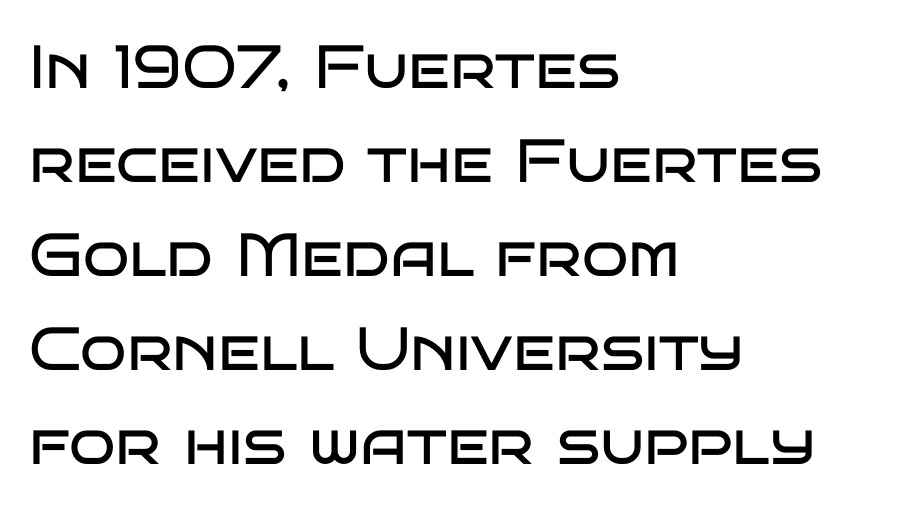
Glyph-to-glyph distance matches everyday printed text. The paragraph has a hard left edge and a soft right edge. Ascenders rise straight up at ninety degrees. The letters advance in unequal steps, a hallmark of proportional type. The specimen omits any rule beneath the text block's lines. What kind of face is this? One without serifs — a sans.
